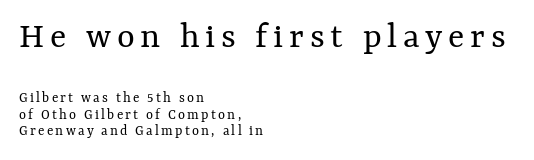
Q: Is the text bold? A: No.
Q: Is the text italic (slanted)? A: No, it is upright.
Q: Is the text underlined? A: No.
Q: How is the paragraph aligned? A: Left-aligned.
Q: Is the spacing between lines tight, normal or loose? A: Tight.
Q: Which block of text is set in a larger size, the first (top) or the second (bottom)? A: The first (top) one.
Q: Width (condensed, normal, or wide)? A: Normal.
Q: Stroke contrast? A: Medium.
Q: x-height? A: Medium.
Q: Monospaced? A: No.
